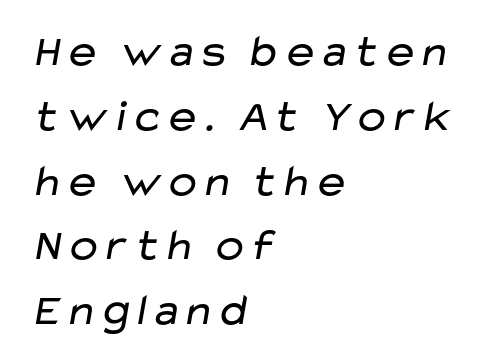
The image shows 45 px regular-weight, wide sans-serif type; set left-aligned, normal line spacing (1.44x), normal letter spacing, not underlined; low stroke contrast and a medium x-height.
